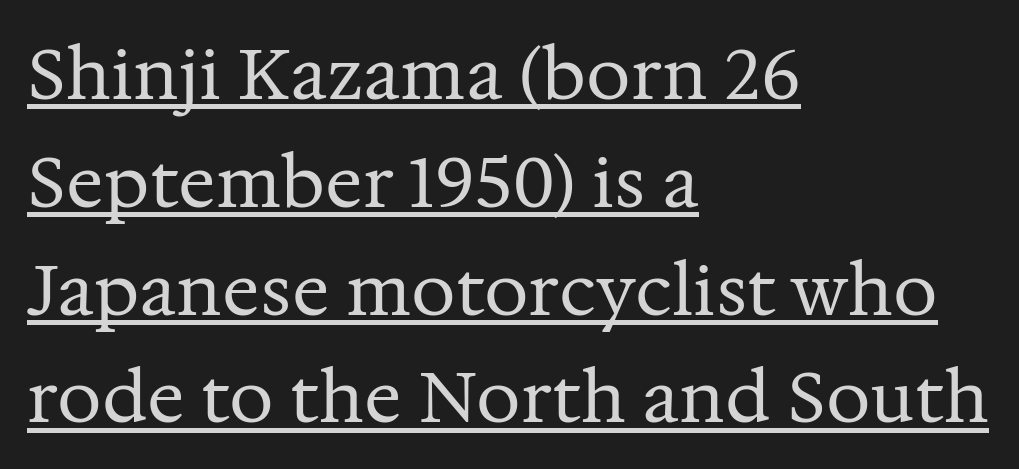
The letterforms sit shoulder to shoulder at normal distance. This reads as an unemphasized weight, regular at the heaviest. The compositor pushed each line to the left boundary. Examine the stroke ends and you'll spot serifs. The passage shown is typed in a proportional face where columns would drift.
